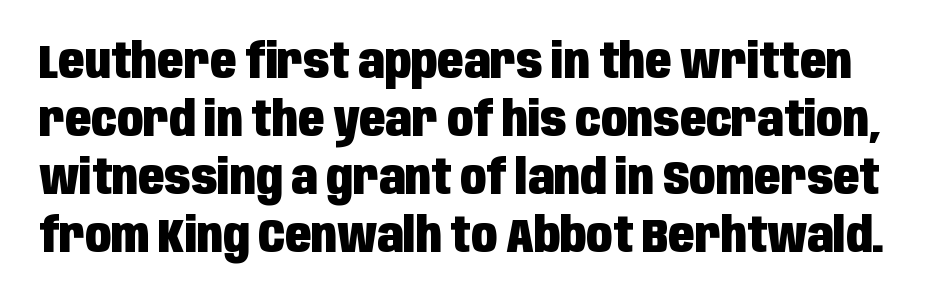
No extra tracking has been applied to these lines. The lettering holds an erect, upright posture throughout. Rule under the text: the space is simply empty. These lines are composed in type without serifs. Typesetter's note: full bold, strokes at maximum text heaviness.
